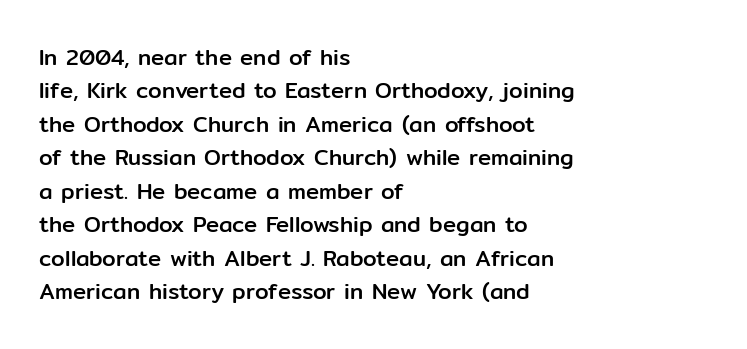
Regarding leading, the lines here are spaced in the standard way. The typography opts for an upright posture over an oblique one. Caption: multi-line text, flush left, ragged right. Nothing unusual about the tracking: characters are spaced as the font intends.
